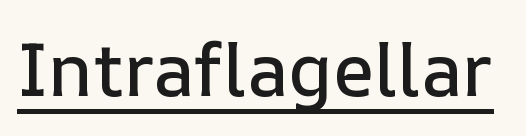
The font's upright variant was chosen for this text. Nothing unusual about the tracking: characters are spaced as the font intends. These lines are rendered in a variable-pitch font. A baseline rule has been typeset under these characters.
